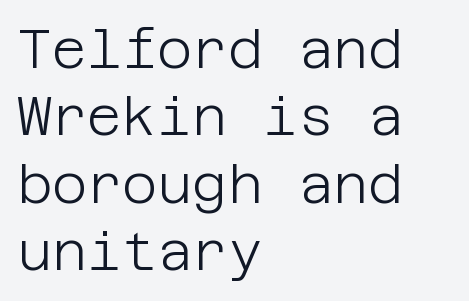
The image shows 54 px light sans-serif type, upright; set left-aligned, normal line spacing (1.25x), normal letter spacing, not underlined; low stroke contrast and a large x-height.
